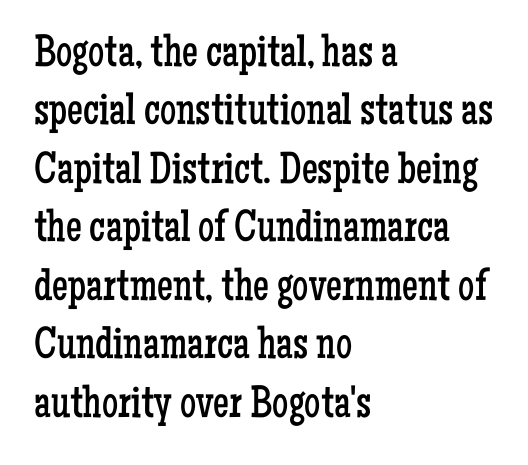
Q: Is the text bold? A: No.
Q: Is the text italic (slanted)? A: No, it is upright.
Q: Is the typeface a serif or a sans-serif typeface? A: Serif.
Q: Is the text underlined? A: No.
Q: How is the paragraph aligned? A: Left-aligned.
Q: Is the spacing between letters normal or unusually wide? A: Normal.
Q: Is the spacing between lines tight, normal or loose? A: Normal.
Q: Width (condensed, normal, or wide)? A: Condensed.
Q: Stroke contrast? A: Low.
Q: x-height? A: Medium.
Q: Monospaced? A: No.
